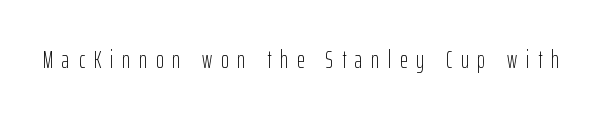
Q: Is the text bold? A: No.
Q: Is the text italic (slanted)? A: No, it is upright.
Q: Is the text underlined? A: No.
Q: Is the spacing between letters normal or unusually wide? A: Unusually wide.
